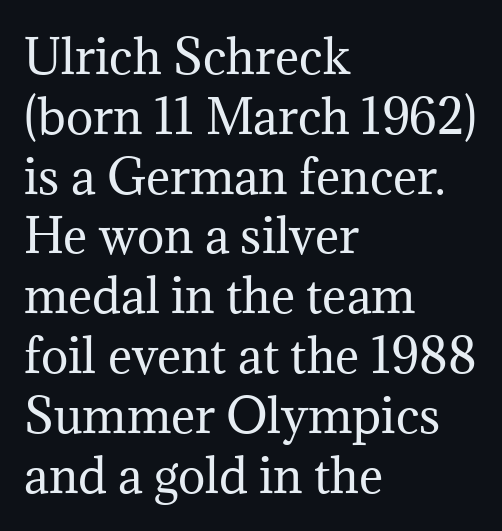
Q: Is the text bold? A: No.
Q: Is the text italic (slanted)? A: No, it is upright.
Q: Is the typeface a serif or a sans-serif typeface? A: Serif.
Q: Is the text underlined? A: No.
Q: How is the paragraph aligned? A: Left-aligned.
Q: Is the spacing between letters normal or unusually wide? A: Normal.
Q: Is the spacing between lines tight, normal or loose? A: Normal.
Q: Width (condensed, normal, or wide)? A: Normal.
Q: Stroke contrast? A: Medium.
Q: x-height? A: Medium.
Q: Monospaced? A: No.
